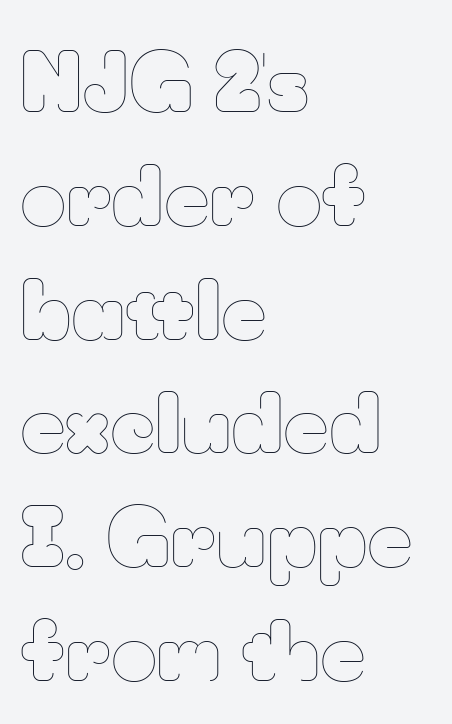
Caption: multi-line text, flush left, ragged right. The rendering uses natural spacing where letterforms have individual widths. This sample uses plain, unmodified letter spacing. A typesetter would call this leading conventional body-copy spacing. Ordinary non-slanted type is in use. Anything drawn beneath the words? Only blank space.
